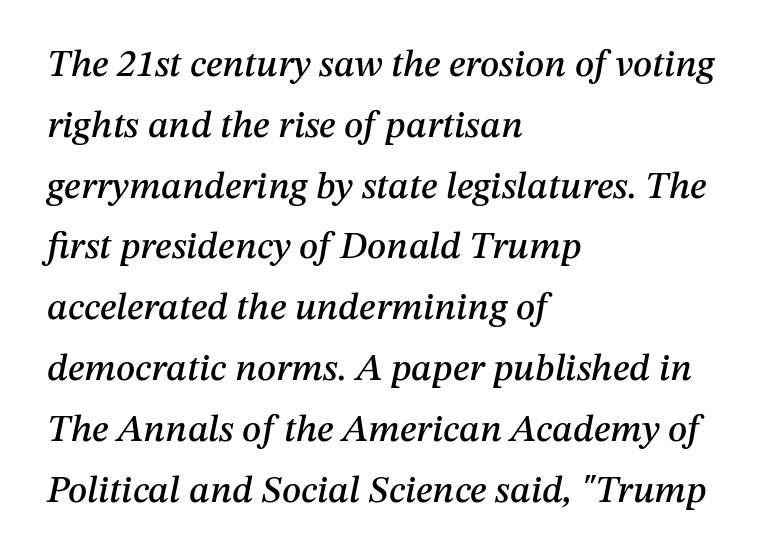
{"italic": "yes", "lean": "right", "slant_degrees": 12, "width": "normal", "stroke_contrast": "medium", "x_height": "medium", "monospaced": "no", "underline": "no", "align": "left", "line_spacing": "normal", "line_spacing_ratio": 1.6, "letter_spacing": "normal", "letter_spacing_em": 0.0, "glyph_px": 38}
